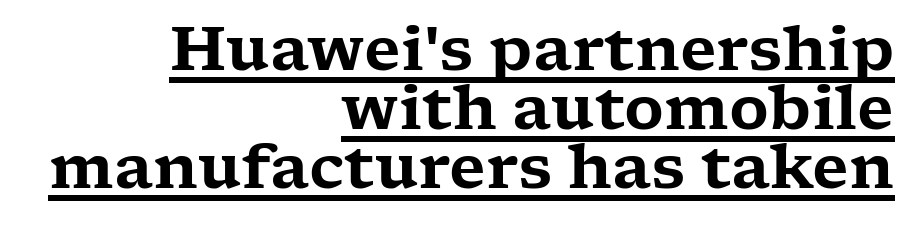
Vertical strokes here are truly vertical. A continuous stroke trails under the words, as in a hyperlink. Does the type have serifs? Yes, each stem ends in a small foot. Spacing verdict: proportional, widths tailored to each character. The passage is arranged like a letterhead date or caption credit — flush right.
